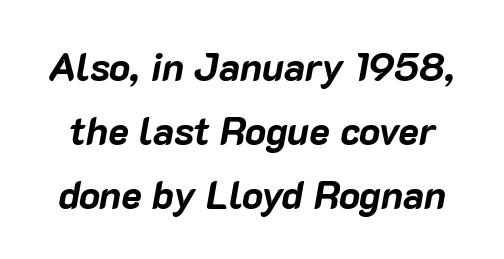
The image shows 39 px bold type, italic (leaning right); set normal line spacing (1.64x), normal letter spacing, not underlined; low stroke contrast and a medium x-height.
